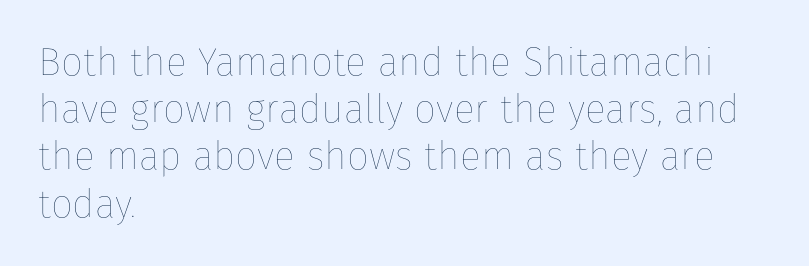
Q: Is the text bold? A: No.
Q: Is the text italic (slanted)? A: No, it is upright.
Q: Is the text underlined? A: No.
Q: How is the paragraph aligned? A: Left-aligned.
Q: Is the spacing between letters normal or unusually wide? A: Normal.
Q: Width (condensed, normal, or wide)? A: Normal.
Q: Stroke contrast? A: Low.
Q: x-height? A: Medium.
Q: Monospaced? A: No.
